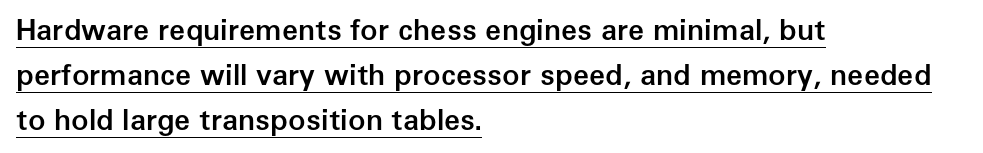
Q: Is the text bold? A: Semi-bold.
Q: Is the text italic (slanted)? A: No, it is upright.
Q: Is the typeface a serif or a sans-serif typeface? A: Sans-serif.
Q: Is the text underlined? A: Yes.
Q: How is the paragraph aligned? A: Left-aligned.
Q: Is the spacing between letters normal or unusually wide? A: Normal.
Q: Is the spacing between lines tight, normal or loose? A: Normal.
Q: Width (condensed, normal, or wide)? A: Normal.
Q: Stroke contrast? A: Low.
Q: x-height? A: Medium.
Q: Monospaced? A: No.
